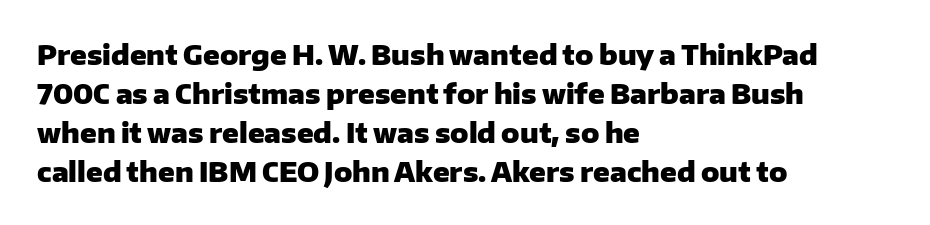
Q: Is the text bold? A: Yes.
Q: Is the text italic (slanted)? A: No, it is upright.
Q: Is the text underlined? A: No.
Q: How is the paragraph aligned? A: Left-aligned.
Q: Is the spacing between letters normal or unusually wide? A: Normal.
Q: Is the spacing between lines tight, normal or loose? A: Normal.
